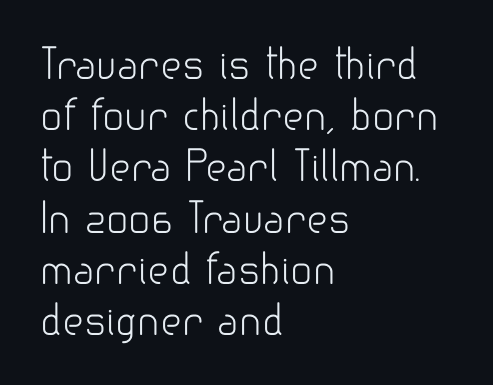
The image shows 41 px light sans-serif type, upright; set left-aligned, normal line spacing (1.25x), normal letter spacing, not underlined; low stroke contrast and a small x-height.
